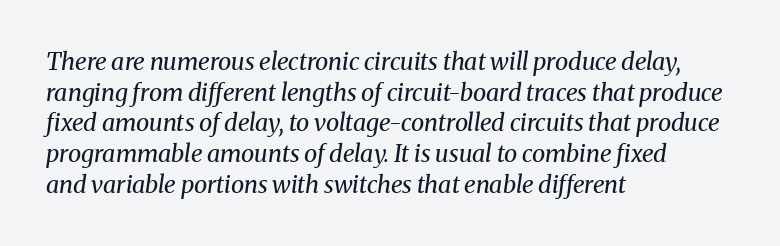
No heavy texture on the line: the type isn't bold. The specimen omits any rule beneath the text block's lines. A typesetter would mark this as italic. The line texture is even and compact thanks to regular tracking. The paragraph shown leans on its left margin. Summary of vertical rhythm: regular, with standard interline spacing.
